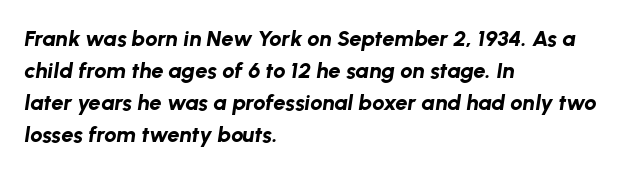
A clean baseline with only descenders dipping below it. On the weight axis this lands at bold, roughly 700. Interline gaps are of average width in this sample. Layout note: lines flush left.
